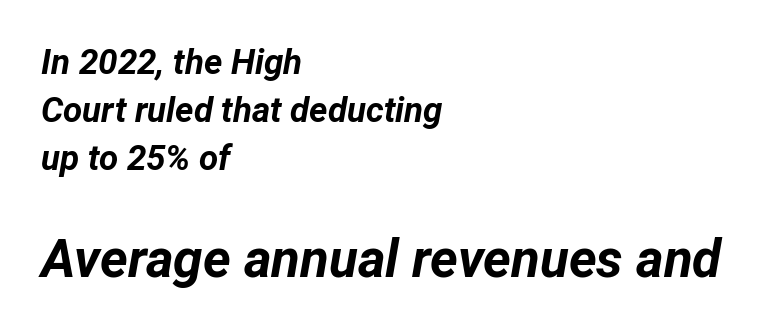
The image shows 53 px bold type, italic (leaning right); set left-aligned, normal line spacing (1.37x), normal letter spacing, not underlined; the second (bottom) block is 1.51x larger; low stroke contrast and a medium x-height.
